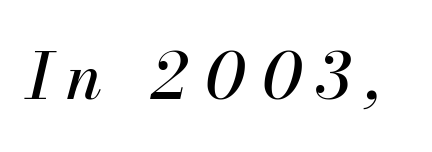
Q: Is the text italic (slanted)? A: Yes, it leans right by about 13 degrees.
Q: Is the text underlined? A: No.
Q: Is the spacing between letters normal or unusually wide? A: Unusually wide.
Q: Width (condensed, normal, or wide)? A: Normal.
Q: Stroke contrast? A: Medium.
Q: x-height? A: Small.
Q: Monospaced? A: No.
